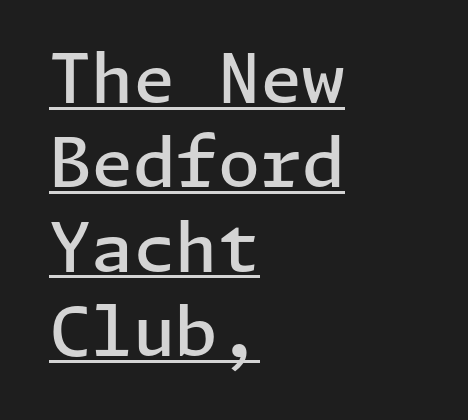
The image shows 68 px semibold sans-serif type, upright; set left-aligned, line spacing 1.24x, normal letter spacing, underlined; low stroke contrast and a medium x-height.
